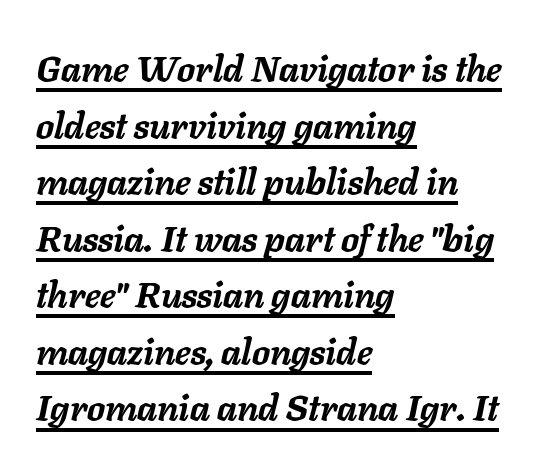
How would I describe the line gaps? Plain and ordinary. The letters sit at their default tracking, neither squeezed nor spread. Heavy-handed strokes throughout: this text is bold. A student would call this left alignment; a typographer would say flush left, rag right. Observe the lean: these are italic letterforms. The face used here is proportionally spaced, like ordinary book or web type.
